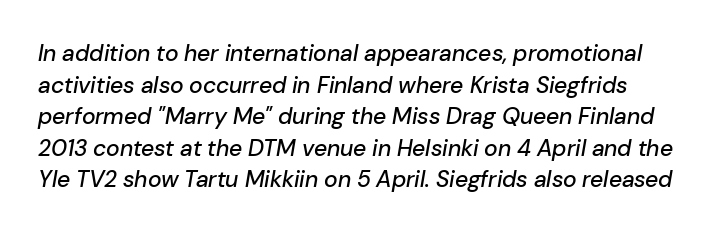
{"italic": "yes", "lean": "right", "slant_degrees": 10, "underline": "no", "line_spacing": "normal", "line_spacing_ratio": 1.37, "letter_spacing": "normal", "letter_spacing_em": 0.0, "glyph_px": 23}
